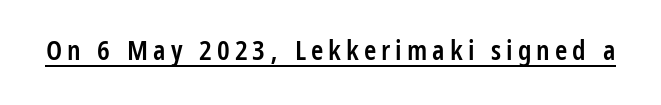
{"serif": "no", "italic": "no", "bold": "semi", "weight": "semibold", "width": "condensed", "stroke_contrast": "low", "x_height": "large", "monospaced": "no", "underline": "yes", "glyph_px": 28}
